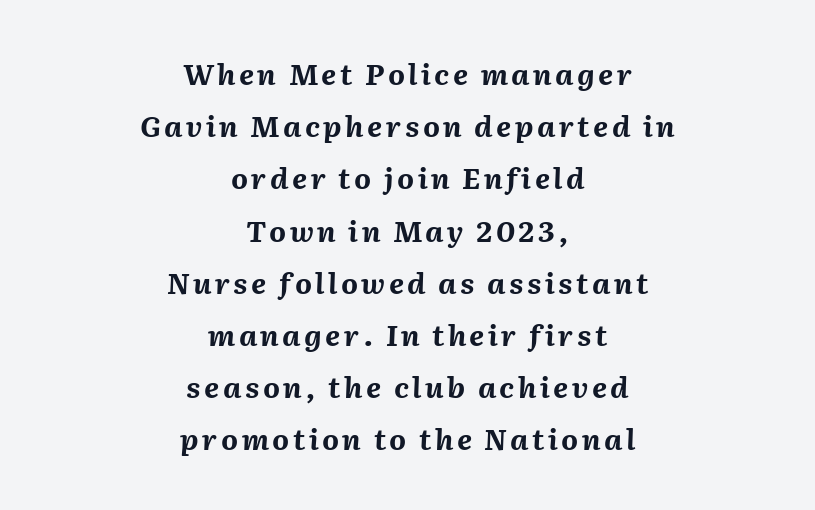
The image shows 29 px bold type, italic (leaning right); set centered, line spacing 1.8x, not underlined; medium stroke contrast and a medium x-height.
